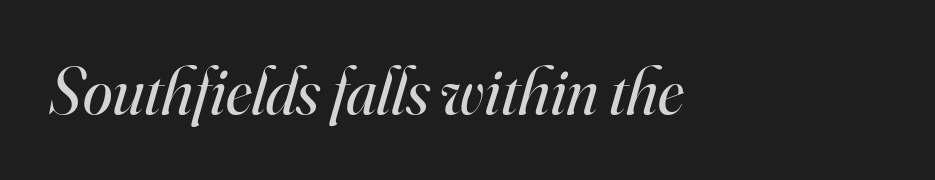
Q: Is the text bold? A: No.
Q: Is the text italic (slanted)? A: Yes, it leans right by about 16 degrees.
Q: Is the typeface a serif or a sans-serif typeface? A: Serif.
Q: Is the text underlined? A: No.
Q: Is the spacing between letters normal or unusually wide? A: Normal.
Q: Width (condensed, normal, or wide)? A: Normal.
Q: Stroke contrast? A: High.
Q: x-height? A: Small.
Q: Monospaced? A: No.
